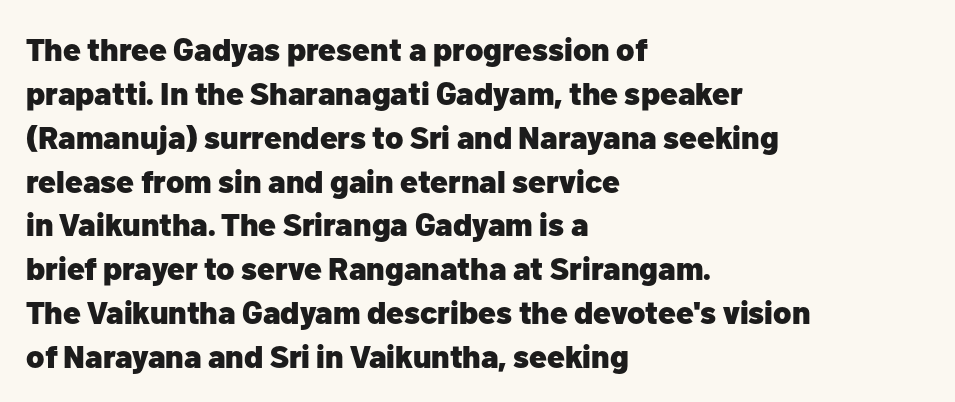
Notice how thick the strokes are: this is what a full bold looks like. What stands out about the letter spacing? Nothing — it is the standard amount. The typeface chosen for these lines omits serifs. The lettering holds an erect, upright posture throughout. Visually the block forms a straight wall on the left and a jagged coastline on the right.
